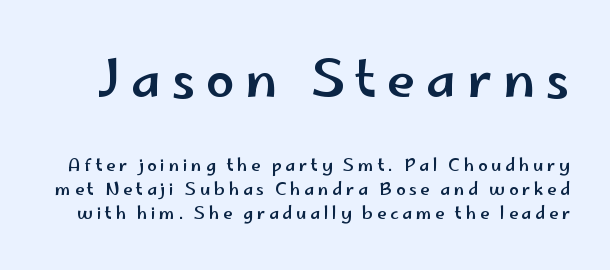
{"serif": "no", "italic": "no", "width": "wide", "stroke_contrast": "low", "x_height": "small", "monospaced": "no", "underline": "no", "line_spacing": "normal", "line_spacing_ratio": 1.4, "letter_spacing": "wide", "letter_spacing_em": 0.21, "larger_block": "first", "size_ratio": 3.0, "glyph_px": 51}
